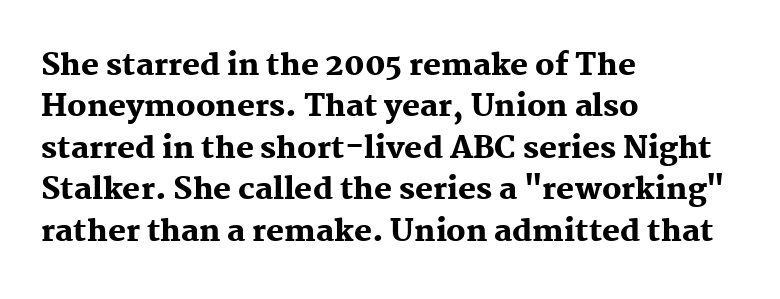
{"serif": "yes", "italic": "no", "bold": "yes", "weight": "heavy", "width": "normal", "stroke_contrast": "medium", "x_height": "medium", "monospaced": "no", "underline": "no", "align": "left", "line_spacing": "normal", "line_spacing_ratio": 1.38, "letter_spacing": "normal", "letter_spacing_em": 0.0, "glyph_px": 30}
